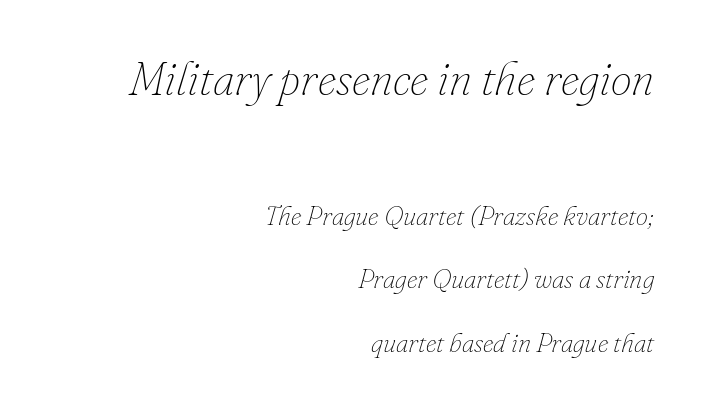
Q: Is the text bold? A: No.
Q: Is the text italic (slanted)? A: Yes, it leans right by about 16 degrees.
Q: Is the text underlined? A: No.
Q: How is the paragraph aligned? A: Right-aligned.
Q: Is the spacing between letters normal or unusually wide? A: Normal.
Q: Is the spacing between lines tight, normal or loose? A: Loose.
Q: Which block of text is set in a larger size, the first (top) or the second (bottom)? A: The first (top) one.
Q: Width (condensed, normal, or wide)? A: Normal.
Q: Stroke contrast? A: Low.
Q: x-height? A: Small.
Q: Monospaced? A: No.
